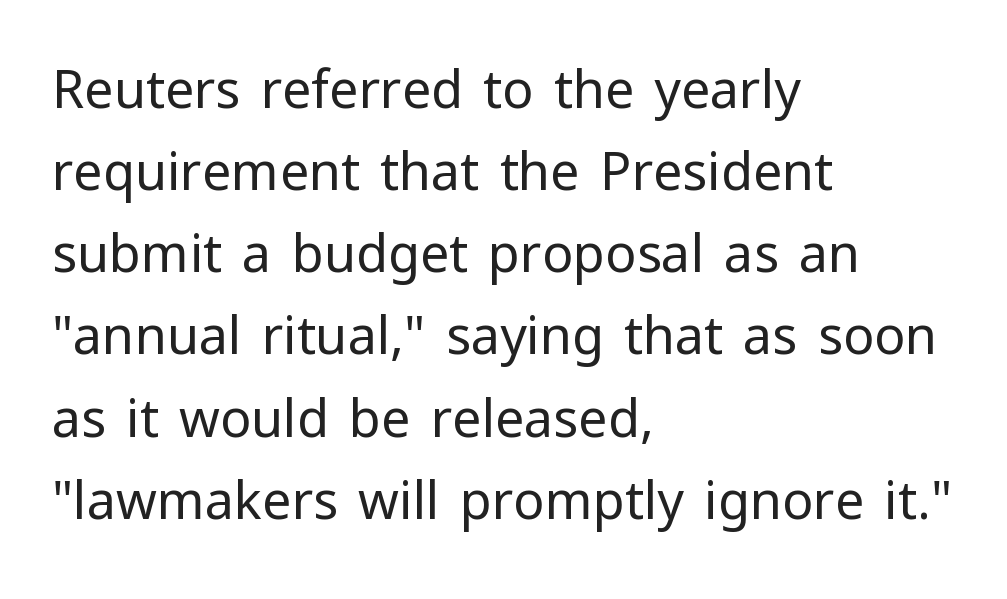
The image shows 52 px regular-weight sans-serif type, upright; set left-aligned, normal line spacing (1.58x), normal letter spacing, not underlined; low stroke contrast and a medium x-height.
